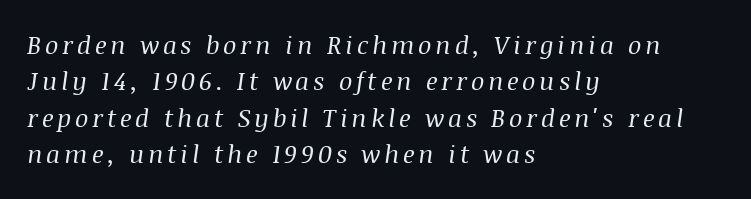
Q: Is the text bold? A: No.
Q: Is the text italic (slanted)? A: Yes, it leans right by about 8 degrees.
Q: Is the text underlined? A: No.
Q: How is the paragraph aligned? A: Left-aligned.
Q: Is the spacing between lines tight, normal or loose? A: Normal.
